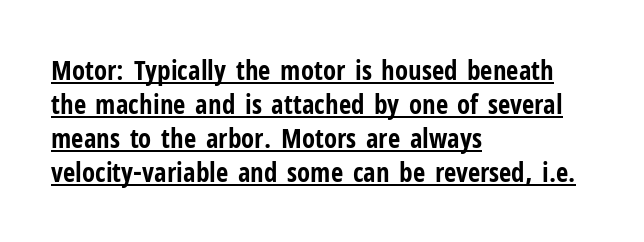
The image shows 27 px bold type, upright; set left-aligned, normal line spacing (1.26x), normal letter spacing, underlined.
